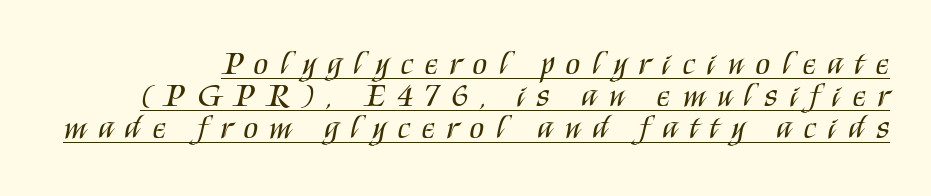
{"serif": "no", "bold": "no", "weight": "regular", "width": "condensed", "stroke_contrast": "medium", "x_height": "large", "monospaced": "no", "underline": "yes", "line_spacing": "tight", "line_spacing_ratio": 0.97, "letter_spacing": "wide", "letter_spacing_em": 0.37, "glyph_px": 33}
